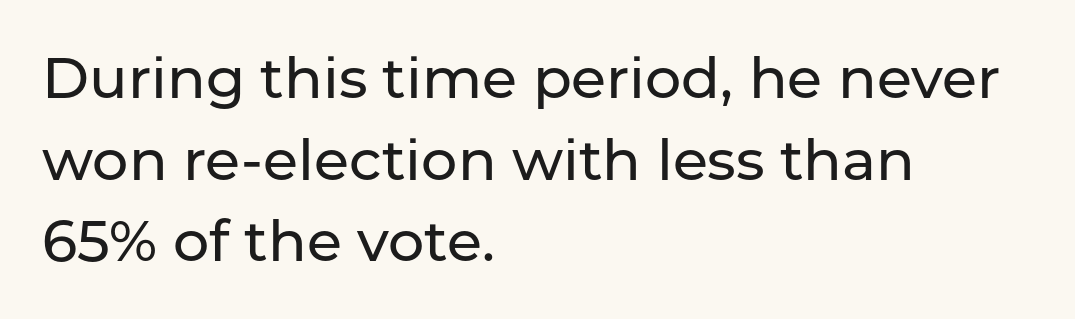
Q: Is the text italic (slanted)? A: No, it is upright.
Q: Is the typeface a serif or a sans-serif typeface? A: Sans-serif.
Q: Is the text underlined? A: No.
Q: How is the paragraph aligned? A: Left-aligned.
Q: Is the spacing between letters normal or unusually wide? A: Normal.
Q: Is the spacing between lines tight, normal or loose? A: Normal.
Q: Width (condensed, normal, or wide)? A: Normal.
Q: Stroke contrast? A: Low.
Q: x-height? A: Medium.
Q: Monospaced? A: No.
